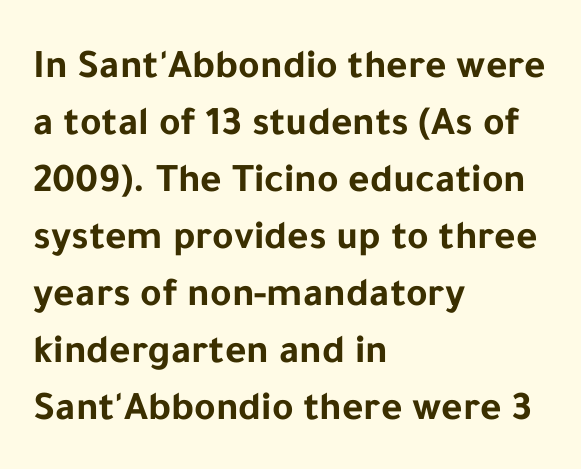
Q: Is the text bold? A: Yes.
Q: Is the text italic (slanted)? A: No, it is upright.
Q: Is the typeface a serif or a sans-serif typeface? A: Sans-serif.
Q: Is the text underlined? A: No.
Q: How is the paragraph aligned? A: Left-aligned.
Q: Is the spacing between letters normal or unusually wide? A: Normal.
Q: Is the spacing between lines tight, normal or loose? A: Normal.
Q: Width (condensed, normal, or wide)? A: Normal.
Q: Stroke contrast? A: Low.
Q: x-height? A: Medium.
Q: Monospaced? A: No.
